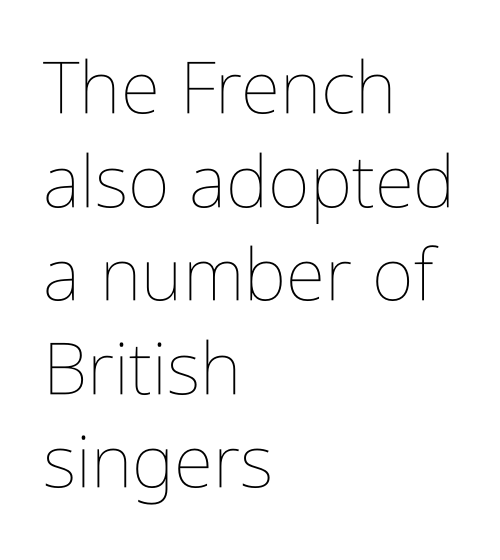
The image shows 72 px thin, condensed type, upright; set left-aligned, normal line spacing (1.3x), normal letter spacing, not underlined; low stroke contrast and a medium x-height.
